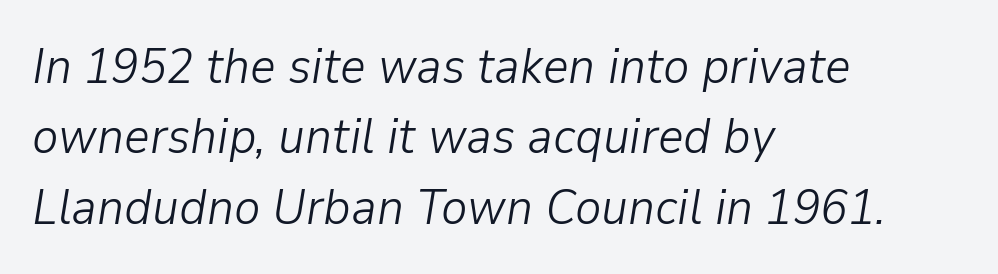
{"italic": "yes", "lean": "right", "slant_degrees": 9, "bold": "no", "weight": "light", "width": "normal", "stroke_contrast": "low", "x_height": "medium", "monospaced": "no", "underline": "no", "align": "left", "line_spacing": "normal", "line_spacing_ratio": 1.41, "letter_spacing": "normal", "letter_spacing_em": 0.0, "glyph_px": 50}
